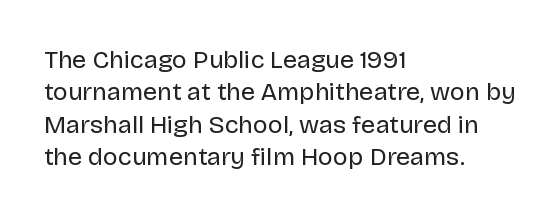
{"italic": "no", "bold": "no", "underline": "no", "align": "left", "line_spacing": "normal", "line_spacing_ratio": 1.3, "letter_spacing": "normal", "letter_spacing_em": 0.0, "glyph_px": 25}
